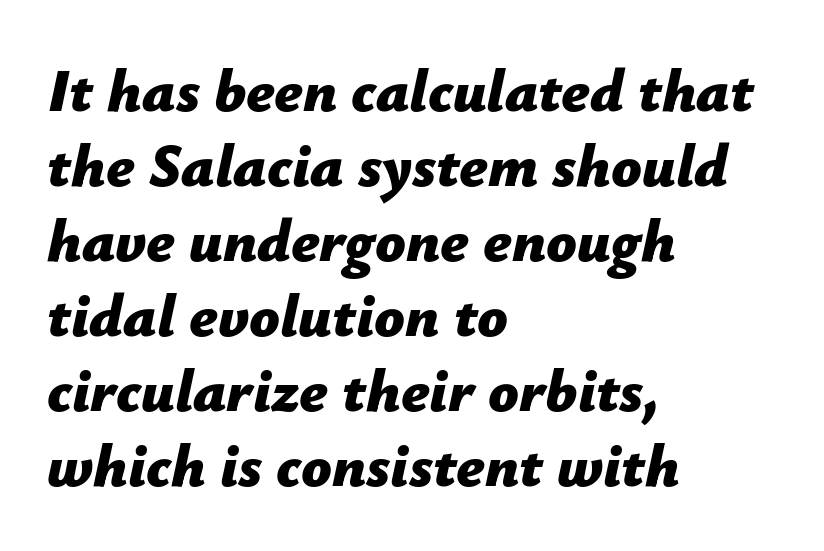
Q: Is the text bold? A: Yes.
Q: Is the text italic (slanted)? A: Yes, it leans right by about 12 degrees.
Q: Is the text underlined? A: No.
Q: How is the paragraph aligned? A: Left-aligned.
Q: Is the spacing between letters normal or unusually wide? A: Normal.
Q: Is the spacing between lines tight, normal or loose? A: Normal.
Q: Width (condensed, normal, or wide)? A: Normal.
Q: Stroke contrast? A: Low.
Q: x-height? A: Medium.
Q: Monospaced? A: No.
